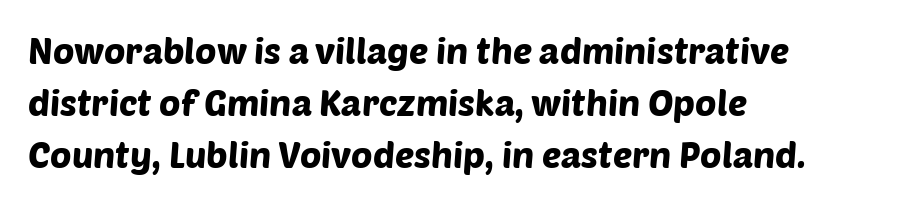
Each row of text sits above clean, open space. In terms of leading, this rendering sits right in the middle. This sample has the flowing, uneven cadence of proportional lettering. Alignment: flush left.
